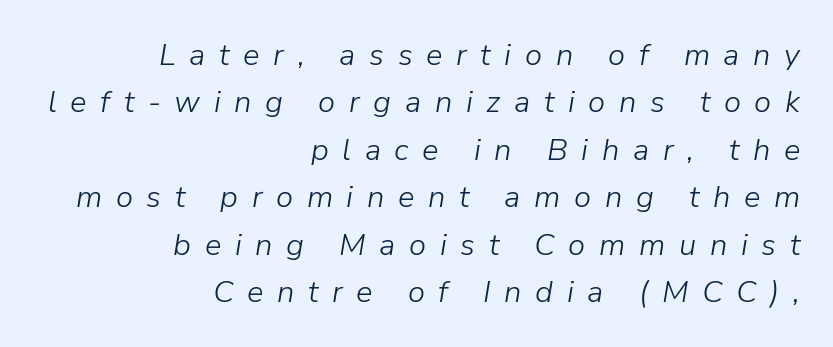
{"italic": "yes", "lean": "right", "slant_degrees": 9, "bold": "no", "weight": "light", "width": "normal", "stroke_contrast": "low", "x_height": "medium", "monospaced": "no", "underline": "no", "align": "right", "line_spacing": "normal", "line_spacing_ratio": 1.53, "letter_spacing": "wide", "letter_spacing_em": 0.44, "glyph_px": 31}
